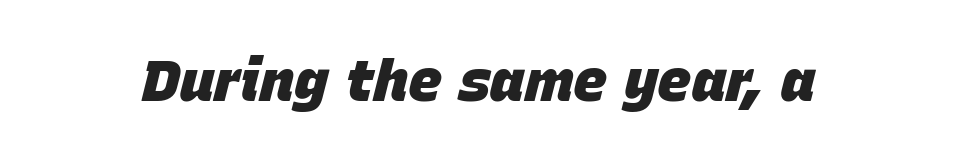
No word sits above an underline. Quick note: italic. The passage shown has conventional tracking throughout. These words are printed bold, with thick strokes throughout.
